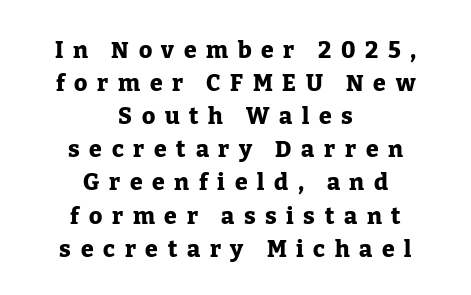
{"italic": "no", "bold": "yes", "underline": "no", "align": "center", "line_spacing": "normal", "line_spacing_ratio": 1.44, "letter_spacing": "wide", "letter_spacing_em": 0.42, "glyph_px": 23}
